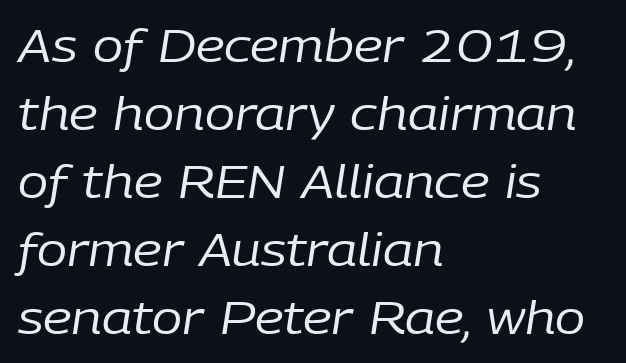
The image shows 45 px regular-weight type, italic (leaning right); set left-aligned, normal line spacing (1.51x), normal letter spacing, not underlined; low stroke contrast and a medium x-height.
